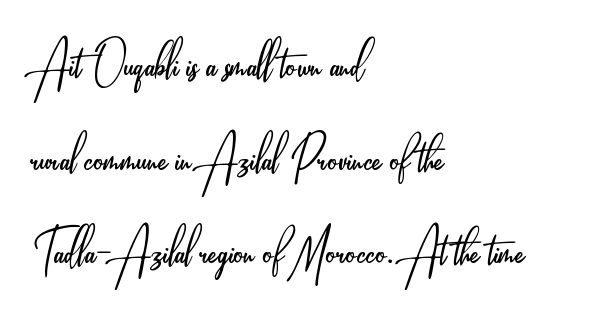
Q: Is the text bold? A: No.
Q: Is the text italic (slanted)? A: Yes.
Q: Is the typeface a serif or a sans-serif typeface? A: Sans-serif.
Q: Is the text underlined? A: No.
Q: How is the paragraph aligned? A: Left-aligned.
Q: Is the spacing between letters normal or unusually wide? A: Normal.
Q: Is the spacing between lines tight, normal or loose? A: Normal.
Q: Width (condensed, normal, or wide)? A: Condensed.
Q: Stroke contrast? A: Low.
Q: x-height? A: Small.
Q: Monospaced? A: No.
